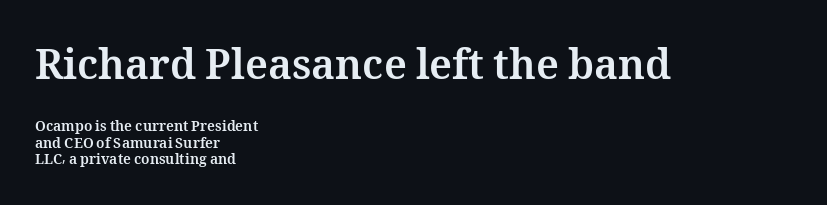
{"italic": "no", "bold": "yes", "weight": "bold", "width": "normal", "stroke_contrast": "medium", "x_height": "medium", "monospaced": "no", "underline": "no", "align": "left", "line_spacing_ratio": 1.18, "letter_spacing": "normal", "letter_spacing_em": 0.0, "larger_block": "first", "size_ratio": 2.93, "glyph_px": 41}
